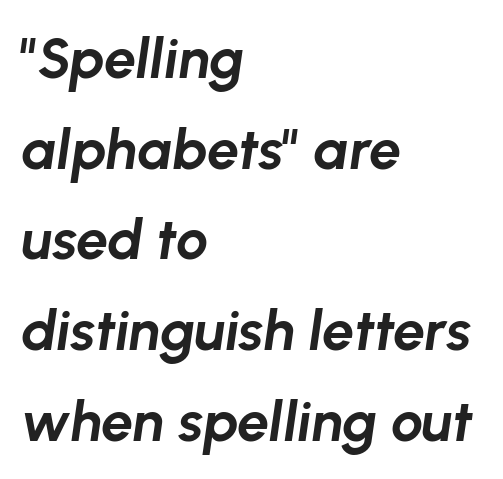
Q: Is the text bold? A: Yes.
Q: Is the text italic (slanted)? A: Yes, it leans right by about 8 degrees.
Q: Is the text underlined? A: No.
Q: How is the paragraph aligned? A: Left-aligned.
Q: Is the spacing between letters normal or unusually wide? A: Normal.
Q: Is the spacing between lines tight, normal or loose? A: Normal.
Q: Width (condensed, normal, or wide)? A: Normal.
Q: Stroke contrast? A: Low.
Q: x-height? A: Medium.
Q: Monospaced? A: No.
